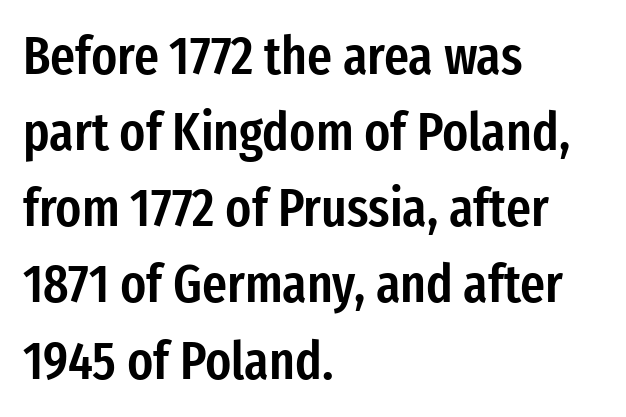
The letters stand upright; this is a roman face. The typesetting leans somewhat heavy: a semibold. The ragged edge is on the right, which tells us the setting is flush left. Think of a printed novel: that variable character pitch is what you see here. Tracking here is standard; glyphs follow each other at the usual distance.
